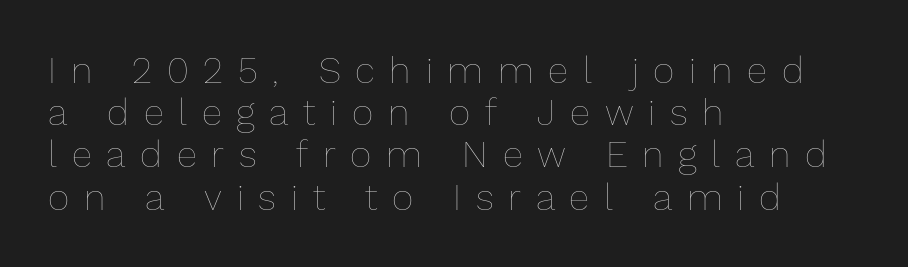
Here the designer chose a conventional face with non-uniform glyph widths. You could only call the tracking loose — the letters float apart. Check the space under the baseline: it is left empty. The designer dialed line spacing down below the default.
